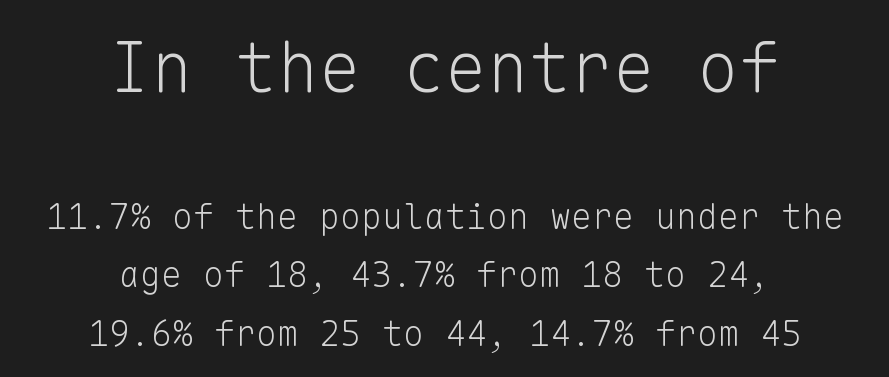
One glance says typical: line gaps are just what's usual. Glyph-to-glyph distance matches everyday printed text. These lines are rendered in a fixed-pitch font. The characters display no serif detailing; their extremities are plain. Layout note: lines centered. Unbolded letterforms with no extra heft.
